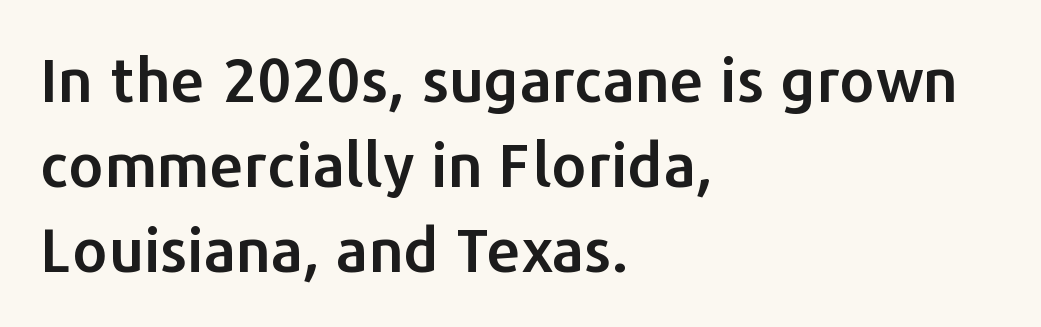
Line starts are locked; line ends wander. Leading matches the norm, producing a regular column. This is roman type, the default non-slanted kind. The glyphs are unaccompanied by any horizontal stroke below them. A typesetter would label this face a sans.
